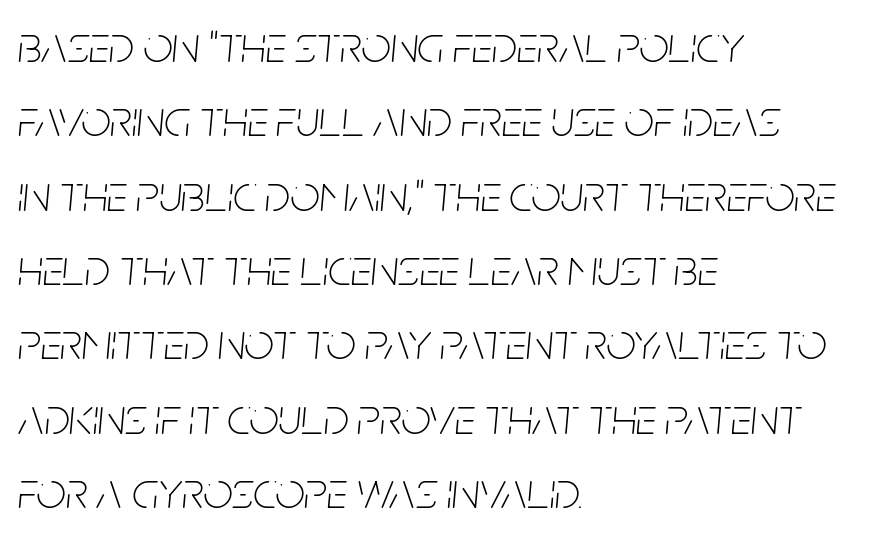
The letterforms sit at book weight or below. The rendering anchors every line to the left-hand side. The type is set solid horizontally, with unmodified tracking. If you drew a line through each stem, it would be angled.
